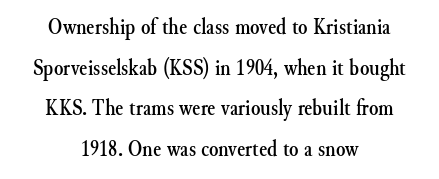
The image shows 24 px text type, upright; set centered, normal line spacing (1.69x), normal letter spacing, not underlined.
